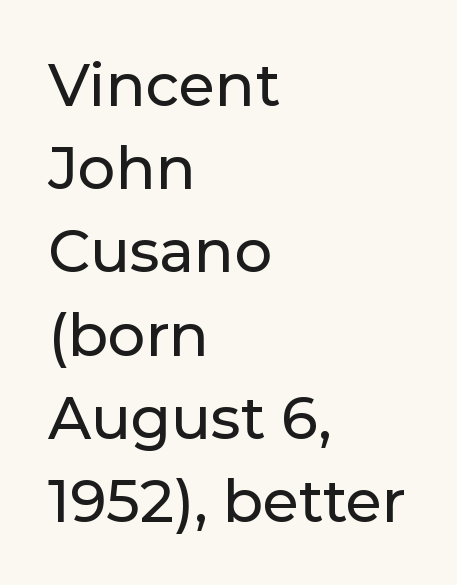
The image shows 59 px sans-serif type, upright; set left-aligned, normal line spacing (1.41x), normal letter spacing, not underlined; low stroke contrast and a medium x-height.
